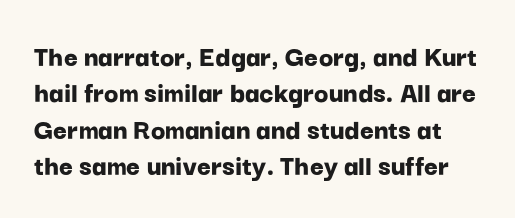
{"serif": "no", "italic": "no", "bold": "yes", "weight": "bold", "width": "normal", "stroke_contrast": "low", "x_height": "medium", "monospaced": "no", "underline": "no", "line_spacing_ratio": 1.21, "letter_spacing": "normal", "letter_spacing_em": 0.0, "glyph_px": 30}
